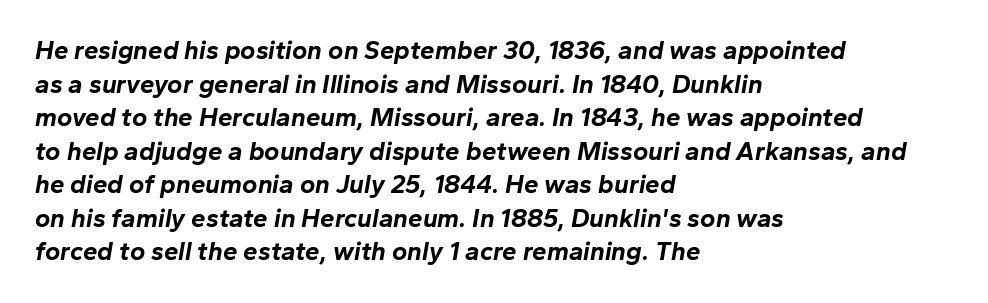
The text carries the slant typical of an italic or oblique font. Each line starts at the same left margin while the right side varies. Caption: bold face, heavy strokes. A bare baseline throughout the passage. Regarding leading, the lines here are spaced in the standard way.
